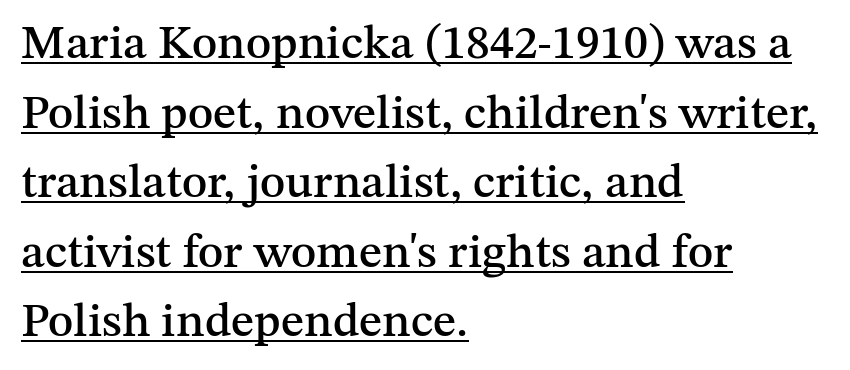
The image shows 48 px serif type, upright; set left-aligned, normal line spacing (1.45x), normal letter spacing, underlined; medium stroke contrast and a medium x-height.
